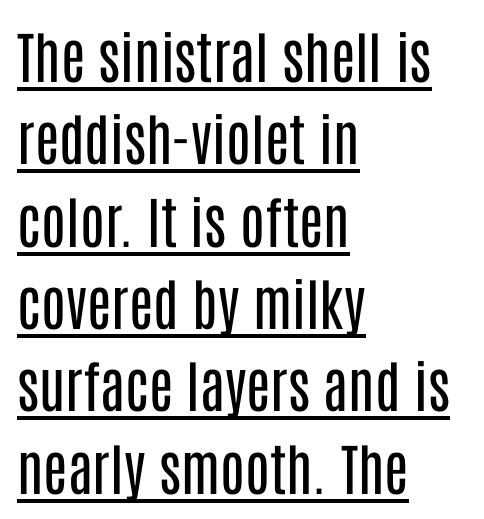
Q: Is the text bold? A: No.
Q: Is the text italic (slanted)? A: No, it is upright.
Q: Is the typeface a serif or a sans-serif typeface? A: Sans-serif.
Q: Is the text underlined? A: Yes.
Q: How is the paragraph aligned? A: Left-aligned.
Q: Is the spacing between letters normal or unusually wide? A: Normal.
Q: Is the spacing between lines tight, normal or loose? A: Normal.
Q: Width (condensed, normal, or wide)? A: Condensed.
Q: Stroke contrast? A: Low.
Q: x-height? A: Large.
Q: Monospaced? A: No.
